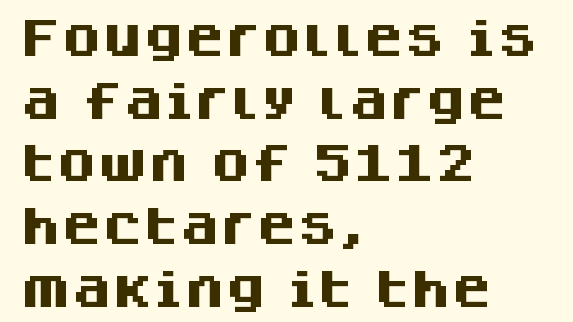
Q: Is the text bold? A: Yes.
Q: Is the text italic (slanted)? A: No, it is upright.
Q: Is the typeface a serif or a sans-serif typeface? A: Sans-serif.
Q: Is the text underlined? A: No.
Q: How is the paragraph aligned? A: Left-aligned.
Q: Is the spacing between letters normal or unusually wide? A: Normal.
Q: Is the spacing between lines tight, normal or loose? A: Normal.
Q: Width (condensed, normal, or wide)? A: Normal.
Q: Stroke contrast? A: Medium.
Q: x-height? A: Large.
Q: Monospaced? A: No.
